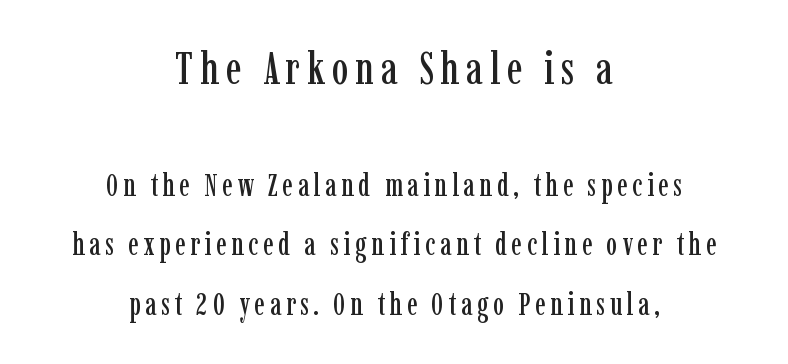
The image shows 46 px condensed serif type, upright; set centered, loose line spacing (1.93x), not underlined; the first (top) block is 1.48x larger; low stroke contrast and a medium x-height.
